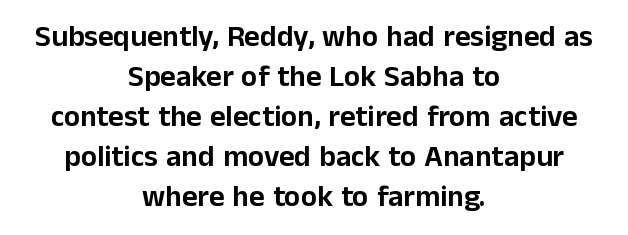
The image shows 30 px sans-serif type, upright; set centered, normal line spacing (1.33x), normal letter spacing, not underlined; low stroke contrast and a medium x-height.
